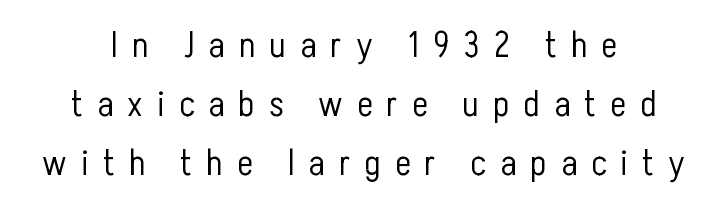
Q: Is the text bold? A: No.
Q: Is the text italic (slanted)? A: No, it is upright.
Q: Is the typeface a serif or a sans-serif typeface? A: Sans-serif.
Q: Is the text underlined? A: No.
Q: How is the paragraph aligned? A: Centered.
Q: Is the spacing between letters normal or unusually wide? A: Unusually wide.
Q: Is the spacing between lines tight, normal or loose? A: Normal.
Q: Width (condensed, normal, or wide)? A: Condensed.
Q: Stroke contrast? A: Low.
Q: x-height? A: Medium.
Q: Monospaced? A: No.
